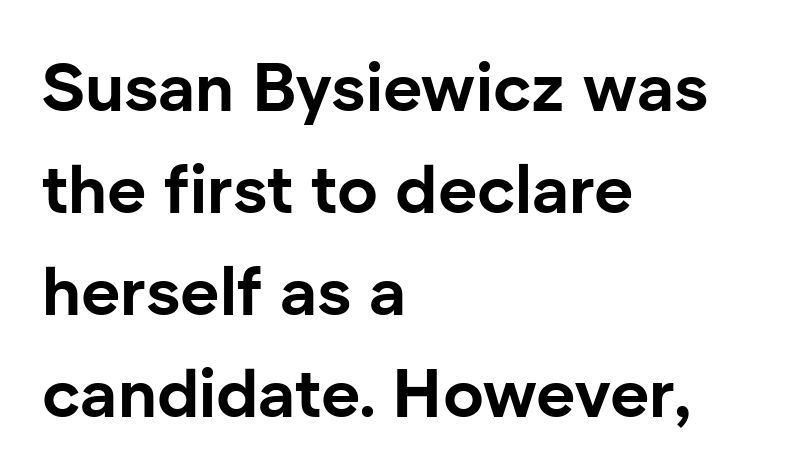
Q: Is the text bold? A: Yes.
Q: Is the text italic (slanted)? A: No, it is upright.
Q: Is the typeface a serif or a sans-serif typeface? A: Sans-serif.
Q: Is the text underlined? A: No.
Q: How is the paragraph aligned? A: Left-aligned.
Q: Is the spacing between letters normal or unusually wide? A: Normal.
Q: Is the spacing between lines tight, normal or loose? A: Normal.
Q: Width (condensed, normal, or wide)? A: Normal.
Q: Stroke contrast? A: Low.
Q: x-height? A: Medium.
Q: Monospaced? A: No.
